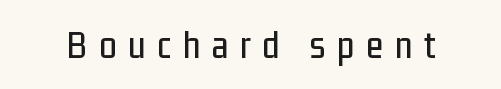
Is this a fixed-width face? No — the glyphs have proportional, varying widths. Characters follow at a spacing far wider than the type designer built in. In terms of letterform style, serifs are entirely absent. Posture: straight, roman, zero tilt. Plain, unruled lines of type.
